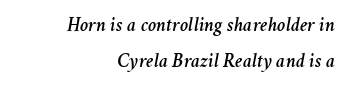
The rendering keeps characters at their native spacing. The rendering anchors every line to the right-hand side. Nobody drew a line under any word here. The glyphs look as if they've been sheared to an angle.
